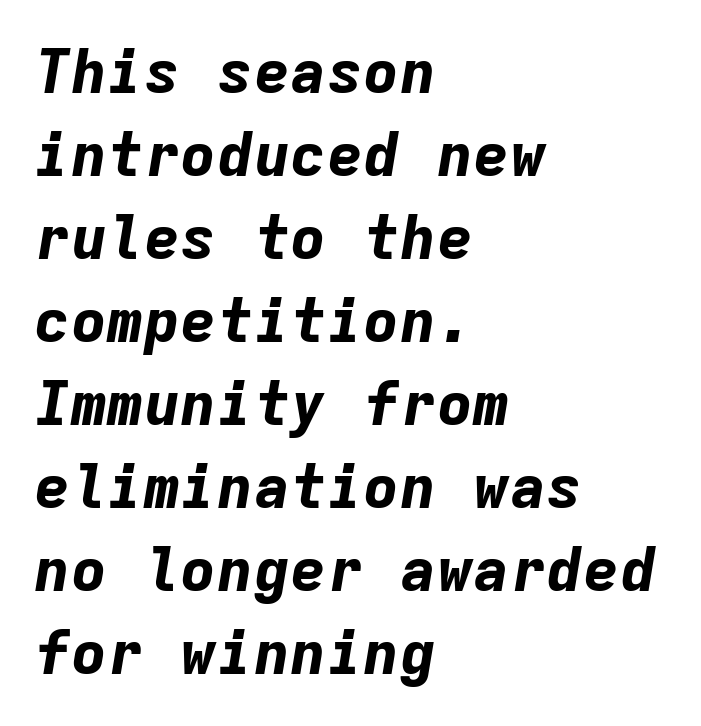
Every letter is thick-stroked: bold, no question. The paragraph has a hard left edge and a soft right edge. You could count columns in this text — the font is strictly monospaced. Notice how descenders clear the ascenders below comfortably — that's standard leading.
